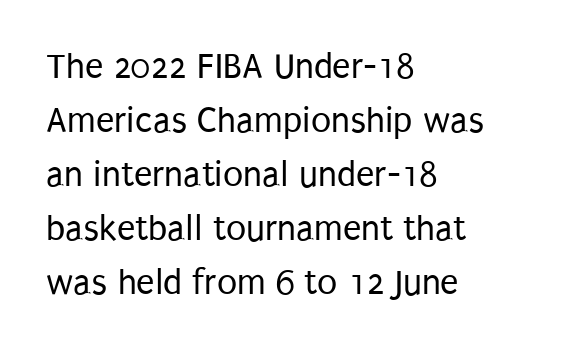
The image shows 37 px regular-weight, condensed sans-serif type, upright; set left-aligned, normal line spacing (1.46x), normal letter spacing, not underlined; low stroke contrast and a large x-height.
